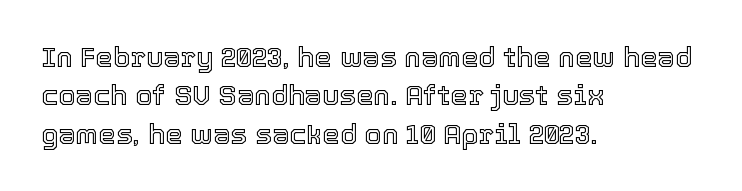
The image shows 28 px text type, upright; set left-aligned, normal line spacing (1.37x), normal letter spacing, not underlined; a medium x-height.
